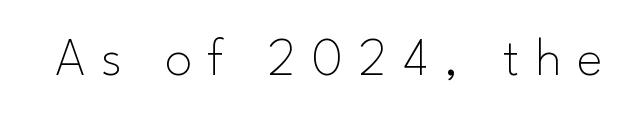
Q: Is the text bold? A: No.
Q: Is the text italic (slanted)? A: No, it is upright.
Q: Is the typeface a serif or a sans-serif typeface? A: Sans-serif.
Q: Is the text underlined? A: No.
Q: Is the spacing between letters normal or unusually wide? A: Unusually wide.
Q: Width (condensed, normal, or wide)? A: Normal.
Q: Stroke contrast? A: Low.
Q: x-height? A: Small.
Q: Monospaced? A: No.
